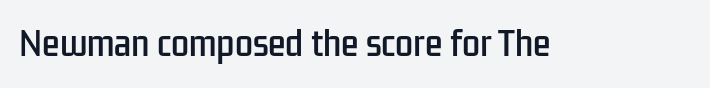
Q: Is the text italic (slanted)? A: No, it is upright.
Q: Is the typeface a serif or a sans-serif typeface? A: Sans-serif.
Q: Is the text underlined? A: No.
Q: Is the spacing between letters normal or unusually wide? A: Normal.
Q: Width (condensed, normal, or wide)? A: Condensed.
Q: Stroke contrast? A: Low.
Q: x-height? A: Medium.
Q: Monospaced? A: No.
